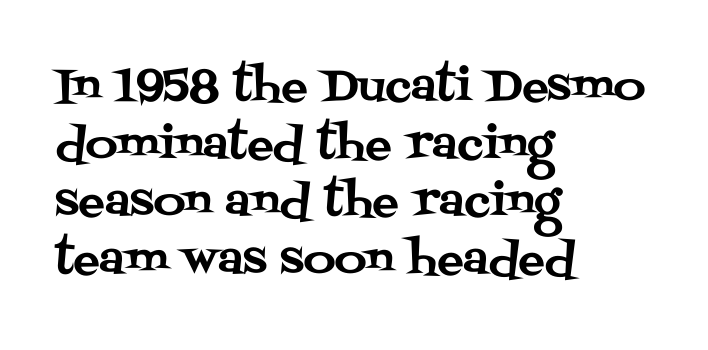
Q: Is the text italic (slanted)? A: No, it is upright.
Q: Is the typeface a serif or a sans-serif typeface? A: Serif.
Q: Is the text underlined? A: No.
Q: How is the paragraph aligned? A: Left-aligned.
Q: Is the spacing between letters normal or unusually wide? A: Normal.
Q: Is the spacing between lines tight, normal or loose? A: Normal.
Q: Width (condensed, normal, or wide)? A: Normal.
Q: Stroke contrast? A: Medium.
Q: x-height? A: Large.
Q: Monospaced? A: No.
